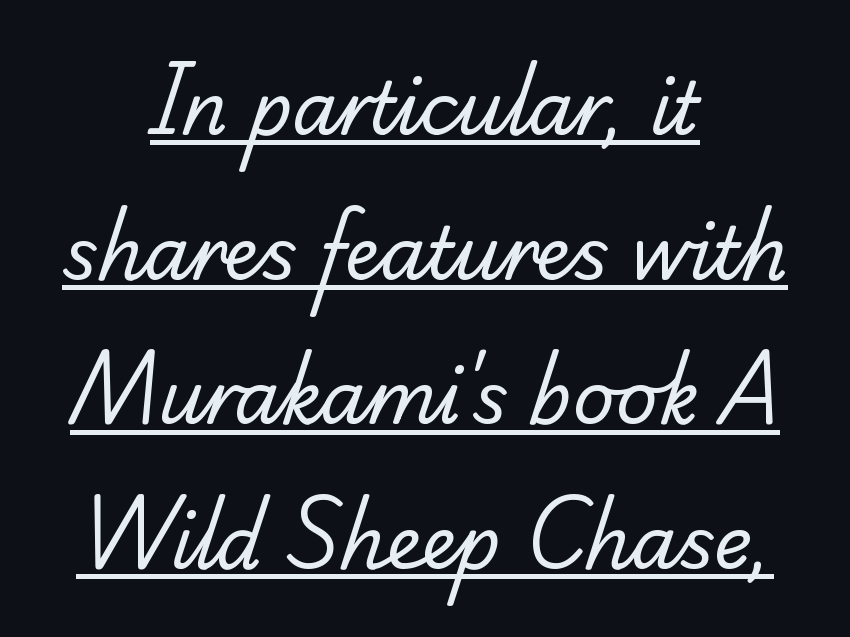
The image shows 72 px regular-weight serif type; set centered, loose line spacing (2.01x), normal letter spacing, underlined; low stroke contrast and a small x-height.
